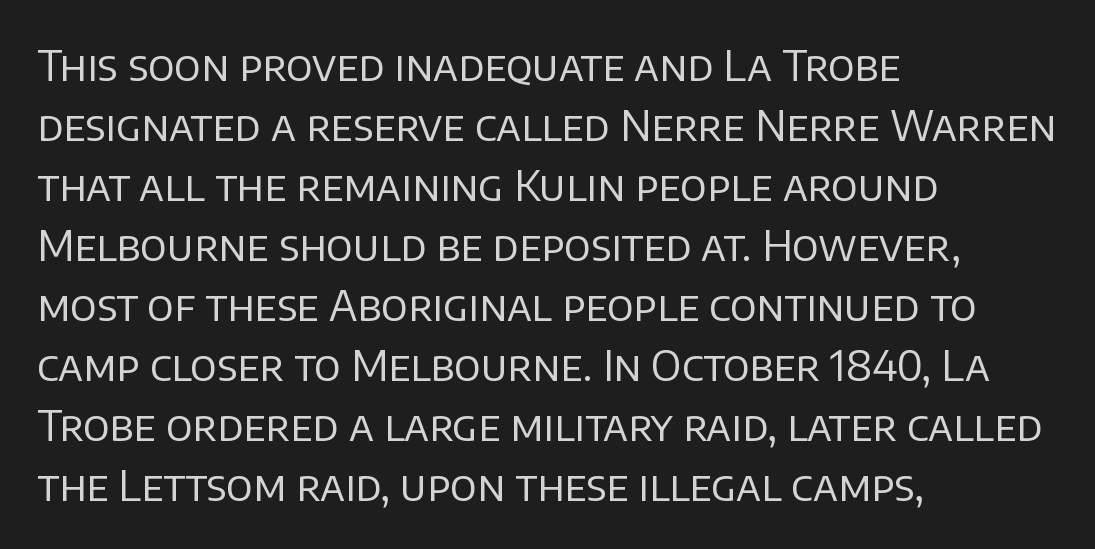
Q: Is the text bold? A: No.
Q: Is the text italic (slanted)? A: No, it is upright.
Q: Is the typeface a serif or a sans-serif typeface? A: Sans-serif.
Q: Is the text underlined? A: No.
Q: How is the paragraph aligned? A: Left-aligned.
Q: Is the spacing between letters normal or unusually wide? A: Normal.
Q: Is the spacing between lines tight, normal or loose? A: Normal.
Q: Width (condensed, normal, or wide)? A: Normal.
Q: Stroke contrast? A: Low.
Q: x-height? A: Large.
Q: Monospaced? A: No.
